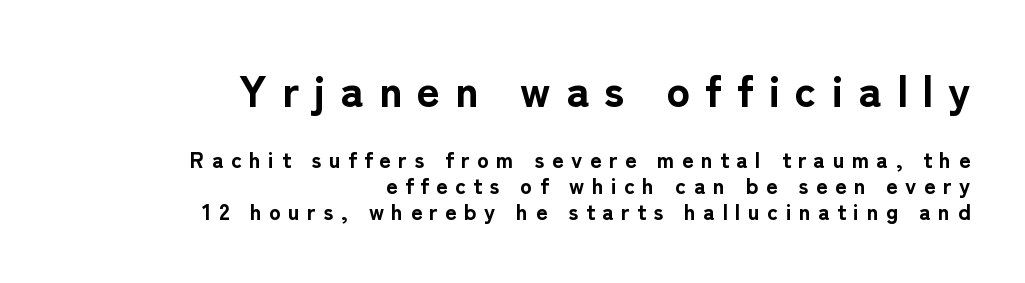
The ragged edge is on the left, which tells us the setting is flush right. In terms of posture, this sample is upright. Bare-footed words on every line. The sample has been set heavy, in full bold.
